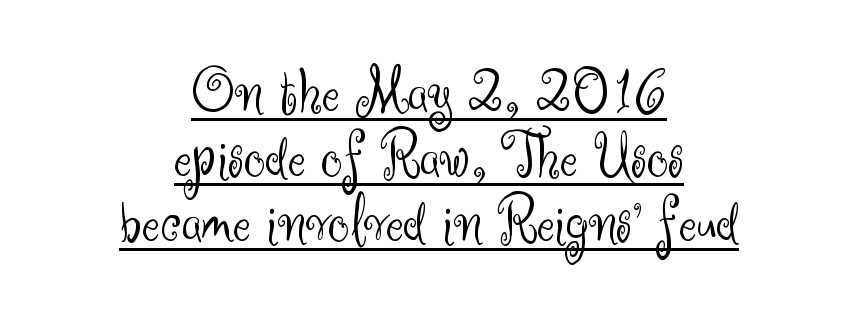
Q: Is the text bold? A: No.
Q: Is the text italic (slanted)? A: No, it is upright.
Q: Is the typeface a serif or a sans-serif typeface? A: Sans-serif.
Q: Is the text underlined? A: Yes.
Q: How is the paragraph aligned? A: Centered.
Q: Is the spacing between letters normal or unusually wide? A: Normal.
Q: Is the spacing between lines tight, normal or loose? A: Tight.
Q: Width (condensed, normal, or wide)? A: Normal.
Q: Stroke contrast? A: Medium.
Q: x-height? A: Small.
Q: Monospaced? A: No.
